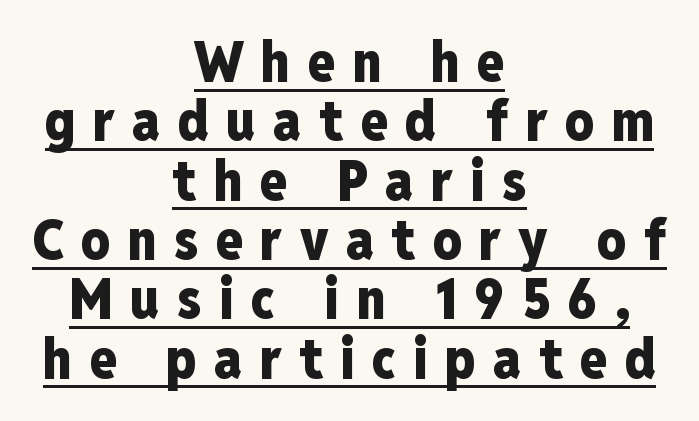
Q: Is the text bold? A: Yes.
Q: Is the text italic (slanted)? A: No, it is upright.
Q: Is the typeface a serif or a sans-serif typeface? A: Sans-serif.
Q: Is the text underlined? A: Yes.
Q: How is the paragraph aligned? A: Centered.
Q: Is the spacing between letters normal or unusually wide? A: Unusually wide.
Q: Is the spacing between lines tight, normal or loose? A: Tight.
Q: Width (condensed, normal, or wide)? A: Condensed.
Q: Stroke contrast? A: Low.
Q: x-height? A: Medium.
Q: Monospaced? A: No.
